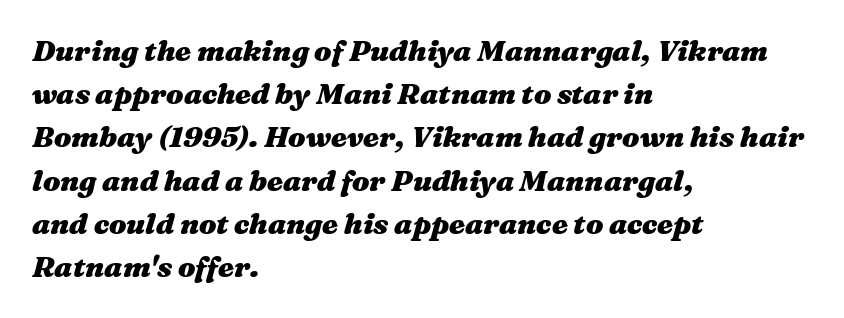
Q: Is the text bold? A: Yes.
Q: Is the text italic (slanted)? A: Yes, it leans right by about 16 degrees.
Q: Is the text underlined? A: No.
Q: How is the paragraph aligned? A: Left-aligned.
Q: Is the spacing between letters normal or unusually wide? A: Normal.
Q: Is the spacing between lines tight, normal or loose? A: Normal.
Q: Width (condensed, normal, or wide)? A: Wide.
Q: Stroke contrast? A: Medium.
Q: x-height? A: Medium.
Q: Monospaced? A: No.
